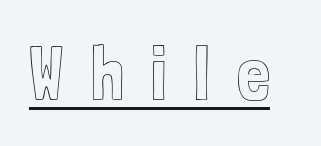
The image shows 74 px condensed type, upright; set unusually wide letter spacing (+0.37 em), underlined; a medium x-height.
